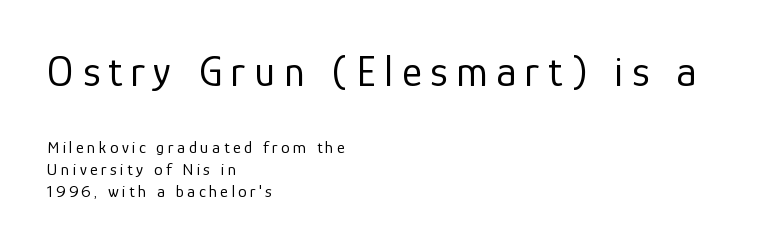
A classic flush-left, rag-right setting is used for this passage. This sample uses expanded letter spacing, leaving extra air between glyphs. Stroke thickness stays within the range of a standard reading face or lighter. This is the regular roman posture of the typeface.
